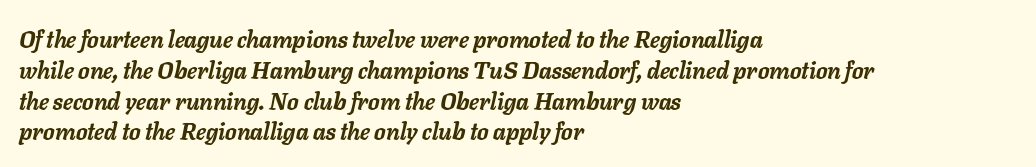
Honestly, the letter spacing is just normal — you wouldn't notice it. This sample keeps an unexceptional amount of space between lines. The space beneath each line is pristine and unruled. In CSS terms this would be text-align: left. Bold? Absolutely — the strokes are thick and heavy.
